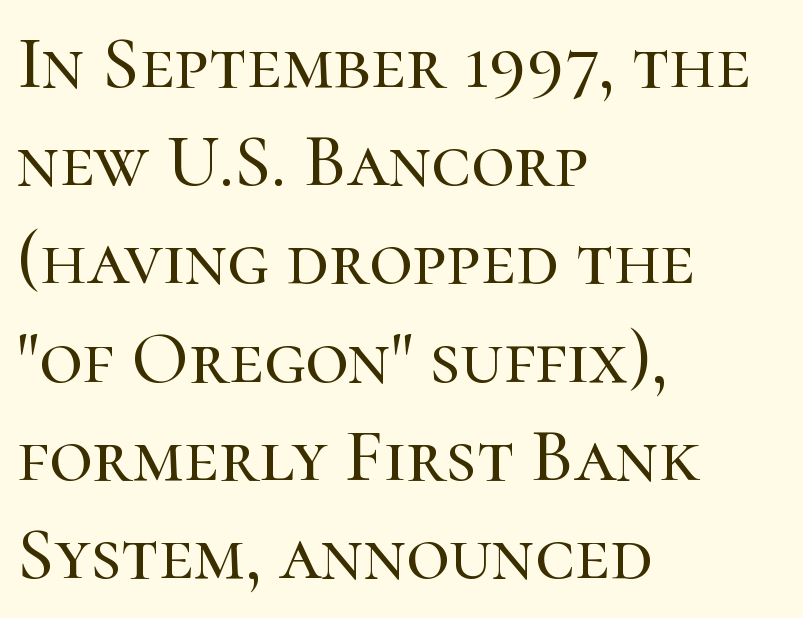
If you measured baseline to baseline, you'd find a middling distance. The gaps between neighbouring characters are ordinary and unremarkable. Words float on clear page, feet unadorned. Regarding serifs, this sample has them. A classic flush-left, rag-right setting is used for this passage.
